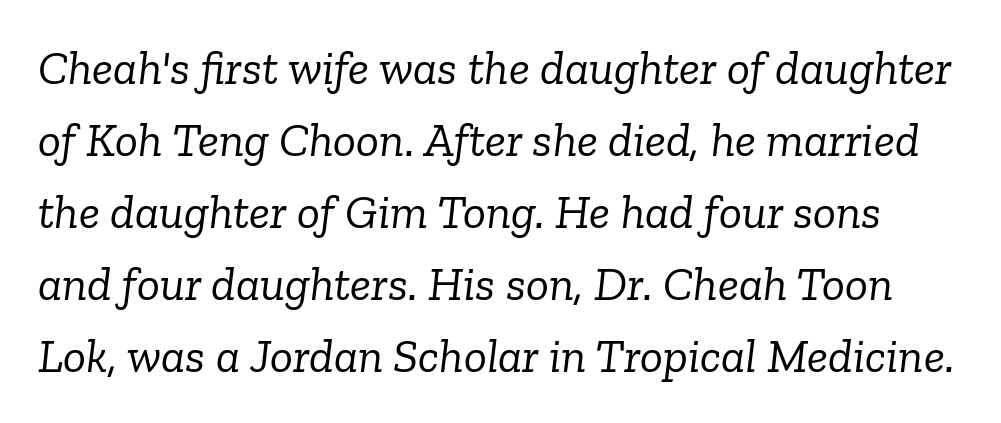
No extra tracking has been applied to these lines. Yep, those are serifs on the letters. The vertical gap from one line to the next is medium. Type without underlining. In terms of posture, this sample is oblique. Note the varied advance widths — an 'i' is clearly narrower than an 'm'.
